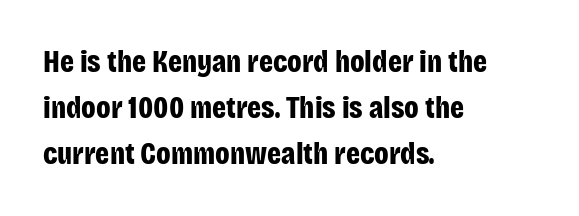
Q: Is the text bold? A: Yes.
Q: Is the text italic (slanted)? A: No, it is upright.
Q: Is the typeface a serif or a sans-serif typeface? A: Sans-serif.
Q: Is the text underlined? A: No.
Q: How is the paragraph aligned? A: Left-aligned.
Q: Is the spacing between letters normal or unusually wide? A: Normal.
Q: Is the spacing between lines tight, normal or loose? A: Normal.
Q: Width (condensed, normal, or wide)? A: Condensed.
Q: Stroke contrast? A: Low.
Q: x-height? A: Large.
Q: Monospaced? A: No.
